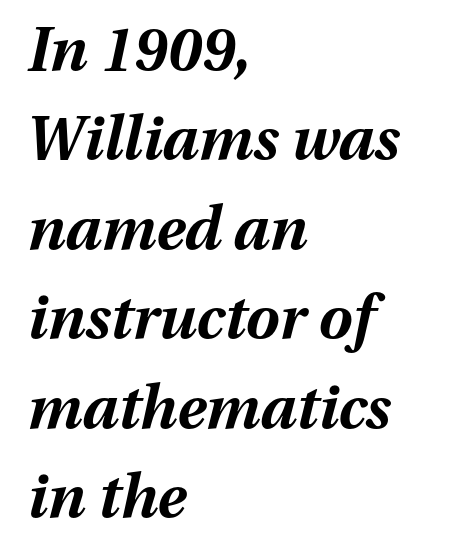
The image shows 60 px bold type, italic (leaning right); set left-aligned, normal line spacing (1.49x), normal letter spacing, not underlined; medium stroke contrast and a medium x-height.
